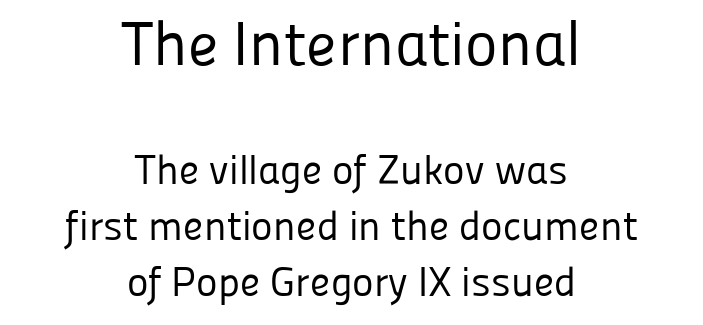
{"serif": "no", "italic": "no", "bold": "no", "weight": "regular", "width": "normal", "stroke_contrast": "low", "x_height": "medium", "monospaced": "no", "underline": "no", "align": "center", "line_spacing": "normal", "line_spacing_ratio": 1.37, "letter_spacing": "normal", "letter_spacing_em": 0.0, "larger_block": "first", "size_ratio": 1.51, "glyph_px": 62}
